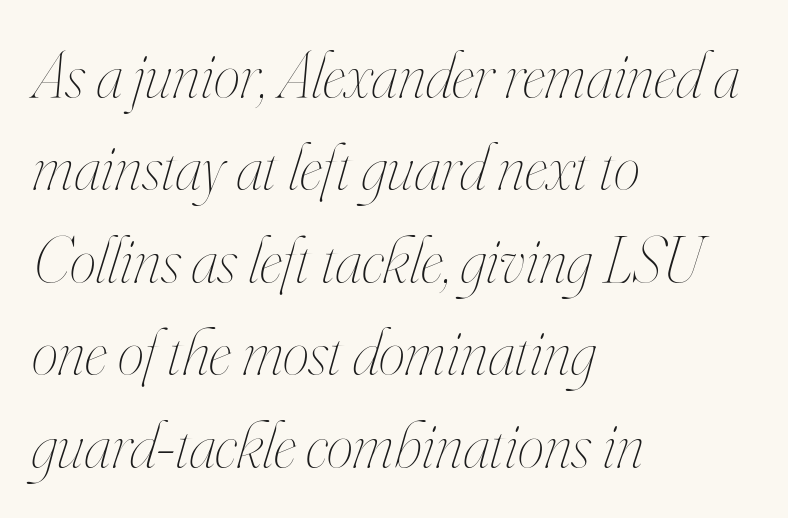
{"italic": "yes", "lean": "right", "slant_degrees": 16, "bold": "no", "weight": "thin", "width": "condensed", "stroke_contrast": "high", "x_height": "small", "monospaced": "no", "underline": "no", "align": "left", "line_spacing": "normal", "line_spacing_ratio": 1.38, "letter_spacing": "normal", "letter_spacing_em": 0.0, "glyph_px": 67}
